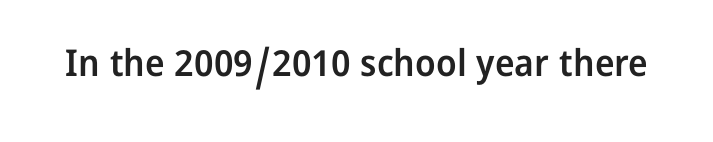
Q: Is the text bold? A: Semi-bold.
Q: Is the text italic (slanted)? A: No, it is upright.
Q: Is the typeface a serif or a sans-serif typeface? A: Sans-serif.
Q: Is the text underlined? A: No.
Q: Is the spacing between letters normal or unusually wide? A: Normal.
Q: Width (condensed, normal, or wide)? A: Normal.
Q: Stroke contrast? A: Low.
Q: x-height? A: Medium.
Q: Monospaced? A: No.
